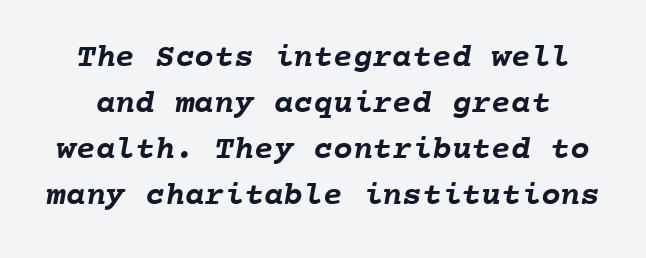
Q: Is the text bold? A: Yes.
Q: Is the text underlined? A: No.
Q: Is the spacing between letters normal or unusually wide? A: Normal.
Q: Is the spacing between lines tight, normal or loose? A: Normal.
Q: Width (condensed, normal, or wide)? A: Normal.
Q: Stroke contrast? A: Low.
Q: x-height? A: Medium.
Q: Monospaced? A: Yes.
